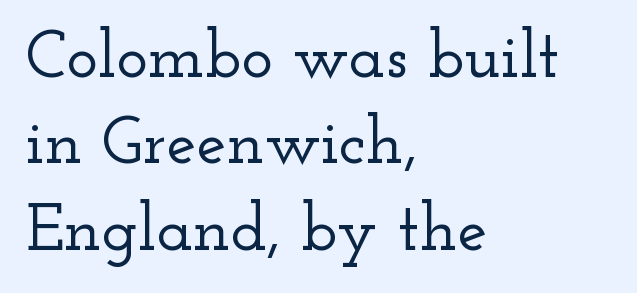
Q: Is the text italic (slanted)? A: No, it is upright.
Q: Is the typeface a serif or a sans-serif typeface? A: Serif.
Q: Is the text underlined? A: No.
Q: How is the paragraph aligned? A: Left-aligned.
Q: Is the spacing between letters normal or unusually wide? A: Normal.
Q: Is the spacing between lines tight, normal or loose? A: Normal.
Q: Width (condensed, normal, or wide)? A: Wide.
Q: Stroke contrast? A: Low.
Q: x-height? A: Small.
Q: Monospaced? A: No.
